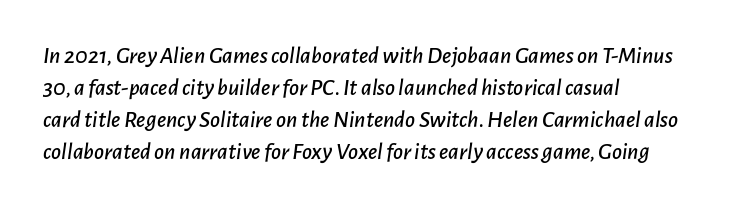
The paragraph has a hard left edge and a soft right edge. Caption: standard tracking, unaltered. The passage shown is not underscored anywhere. Slant detected: the letters are inclined.
